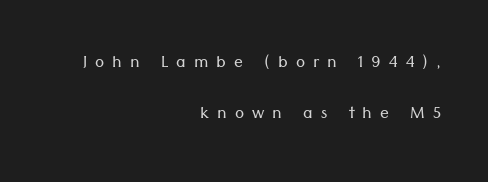
Horizontally, the lines are justified to the trailing edge only. Here the glyphs are tracked loosely, breaking word shapes into spaced letters. The lettering stays uniformly vertical, giving the passage a roman look. Weight class: somewhere from thin through regular. Descenders are the only things crossing below the line.
